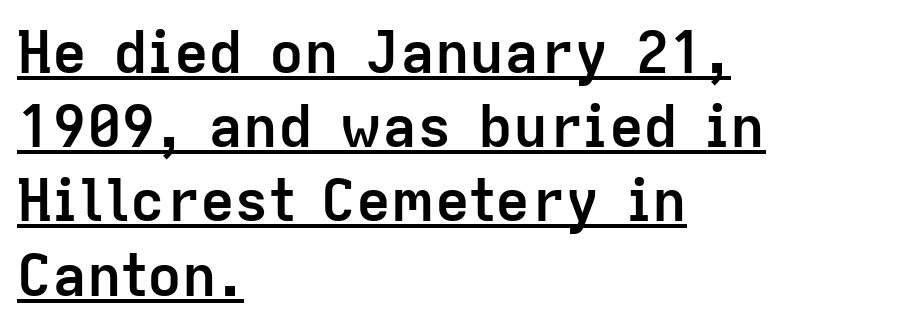
The image shows 58 px semibold sans-serif type, upright; set left-aligned, normal line spacing (1.28x), normal letter spacing, underlined; low stroke contrast and a medium x-height.
